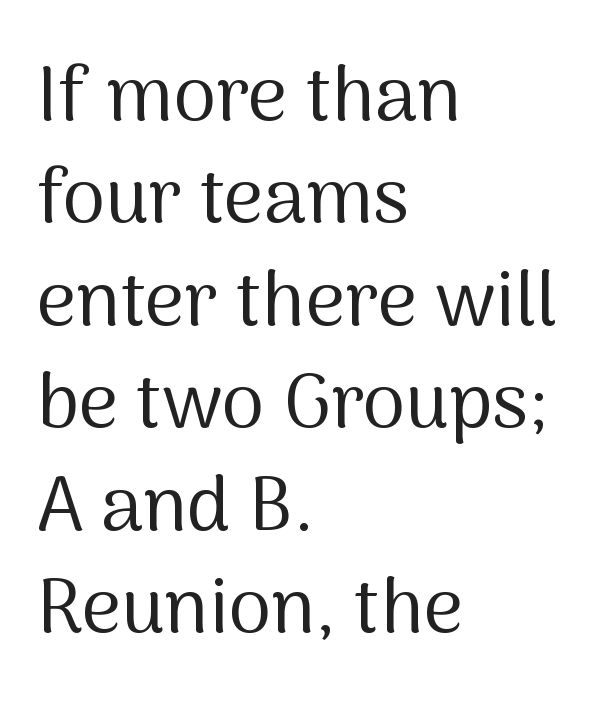
The baseline area is clear. Looks like regular typesetting: each glyph gets only the width it needs. The horizontal fit of the characters is conventional and even. Weight: regular or lighter. In terms of leading, this rendering sits right in the middle.
